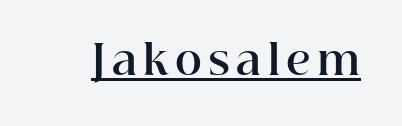
Q: Is the text bold? A: Yes.
Q: Is the text italic (slanted)? A: No, it is upright.
Q: Is the typeface a serif or a sans-serif typeface? A: Serif.
Q: Is the text underlined? A: Yes.
Q: Width (condensed, normal, or wide)? A: Normal.
Q: Stroke contrast? A: High.
Q: x-height? A: Medium.
Q: Monospaced? A: No.
